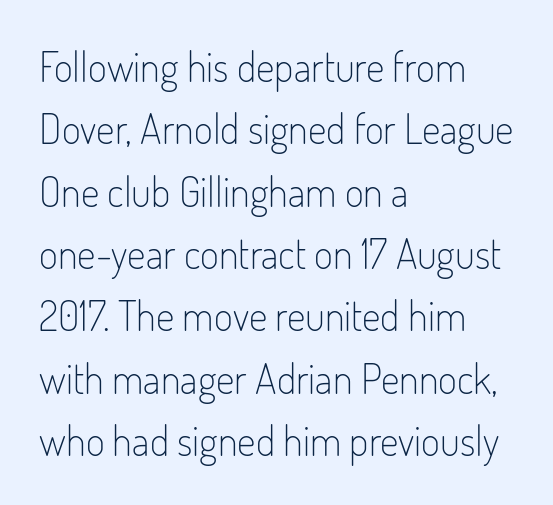
Q: Is the text bold? A: No.
Q: Is the text italic (slanted)? A: No, it is upright.
Q: Is the typeface a serif or a sans-serif typeface? A: Sans-serif.
Q: Is the text underlined? A: No.
Q: How is the paragraph aligned? A: Left-aligned.
Q: Is the spacing between letters normal or unusually wide? A: Normal.
Q: Is the spacing between lines tight, normal or loose? A: Normal.
Q: Width (condensed, normal, or wide)? A: Condensed.
Q: Stroke contrast? A: Low.
Q: x-height? A: Small.
Q: Monospaced? A: No.
